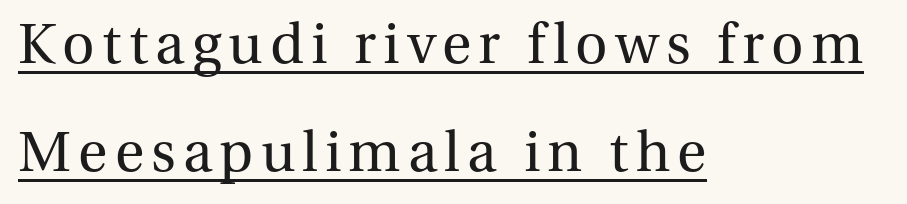
Q: Is the text bold? A: No.
Q: Is the text italic (slanted)? A: No, it is upright.
Q: Is the typeface a serif or a sans-serif typeface? A: Serif.
Q: Is the text underlined? A: Yes.
Q: How is the paragraph aligned? A: Left-aligned.
Q: Width (condensed, normal, or wide)? A: Normal.
Q: Stroke contrast? A: Medium.
Q: x-height? A: Medium.
Q: Monospaced? A: No.
